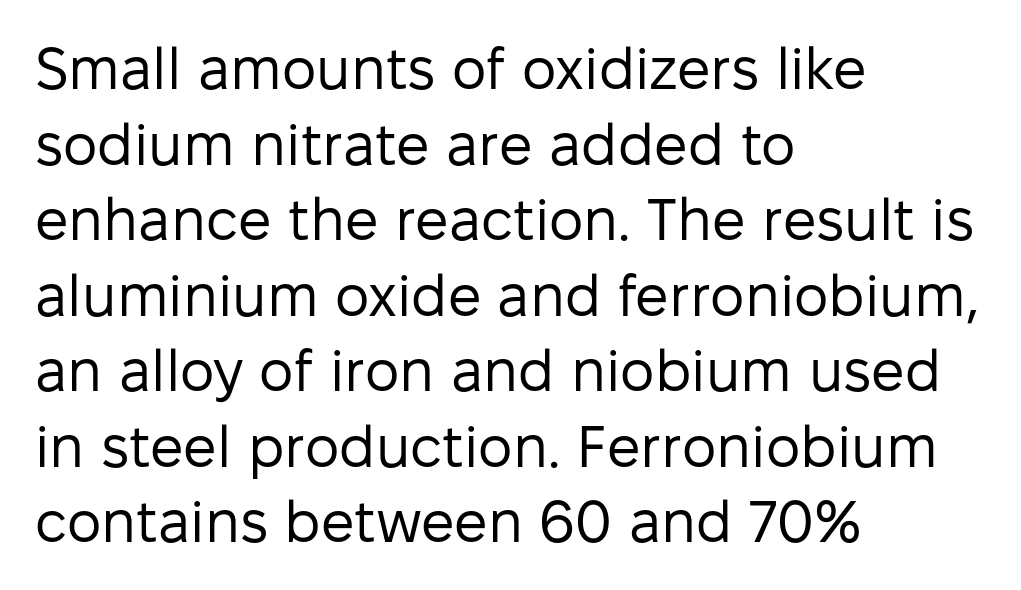
{"serif": "no", "italic": "no", "bold": "no", "weight": "regular", "width": "normal", "stroke_contrast": "low", "x_height": "medium", "monospaced": "no", "underline": "no", "align": "left", "line_spacing": "normal", "line_spacing_ratio": 1.28, "letter_spacing": "normal", "letter_spacing_em": 0.0, "glyph_px": 59}
